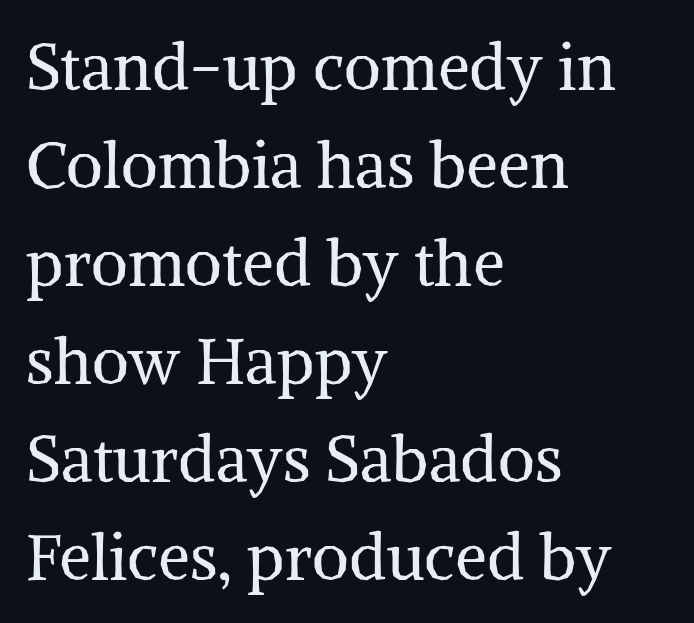
The image shows 64 px regular-weight serif type, upright; set left-aligned, normal line spacing (1.53x), normal letter spacing, not underlined; medium stroke contrast and a medium x-height.
